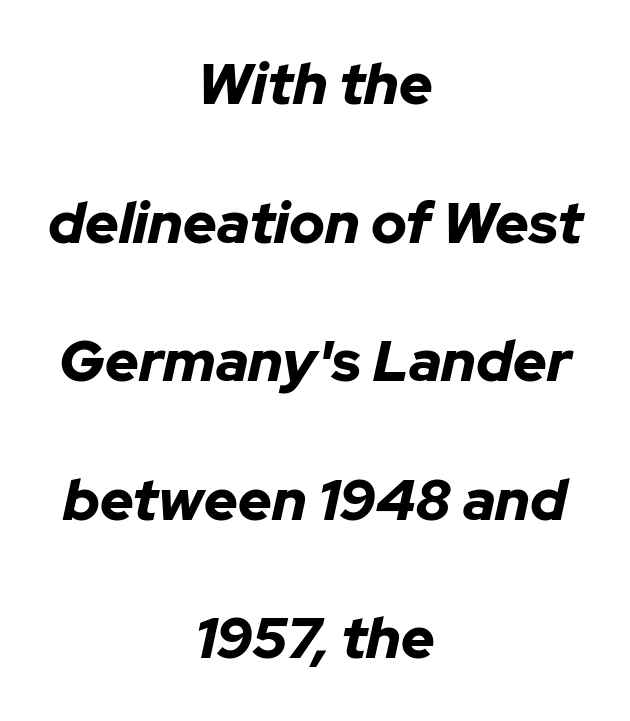
Q: Is the text bold? A: Yes.
Q: Is the text italic (slanted)? A: Yes, it leans right by about 12 degrees.
Q: Is the text underlined? A: No.
Q: How is the paragraph aligned? A: Centered.
Q: Is the spacing between letters normal or unusually wide? A: Normal.
Q: Is the spacing between lines tight, normal or loose? A: Loose.
Q: Width (condensed, normal, or wide)? A: Normal.
Q: Stroke contrast? A: Low.
Q: x-height? A: Medium.
Q: Monospaced? A: No.
